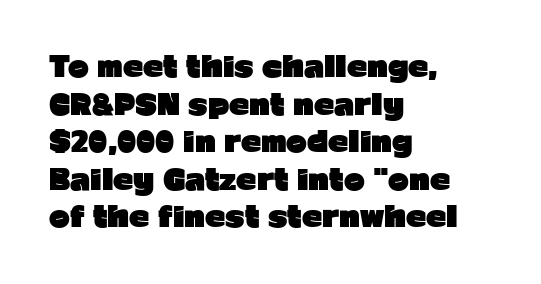
{"serif": "no", "italic": "no", "bold": "yes", "weight": "heavy", "width": "normal", "stroke_contrast": "low", "x_height": "medium", "monospaced": "no", "underline": "no", "align": "left", "line_spacing": "normal", "line_spacing_ratio": 1.34, "letter_spacing": "normal", "letter_spacing_em": 0.0, "glyph_px": 28}
